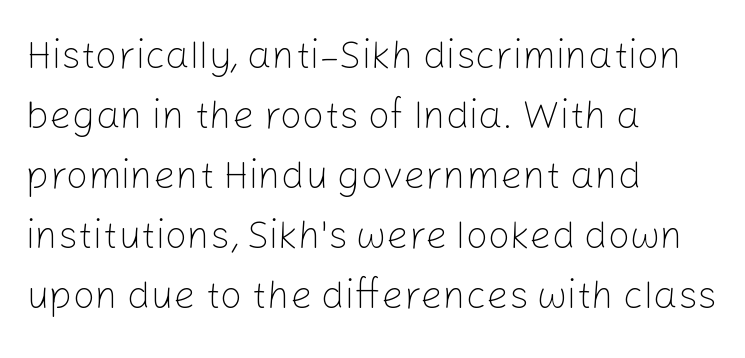
Q: Is the text bold? A: No.
Q: Is the text italic (slanted)? A: No, it is upright.
Q: Is the typeface a serif or a sans-serif typeface? A: Sans-serif.
Q: Is the text underlined? A: No.
Q: How is the paragraph aligned? A: Left-aligned.
Q: Is the spacing between letters normal or unusually wide? A: Normal.
Q: Is the spacing between lines tight, normal or loose? A: Normal.
Q: Width (condensed, normal, or wide)? A: Normal.
Q: Stroke contrast? A: Low.
Q: x-height? A: Medium.
Q: Monospaced? A: No.
